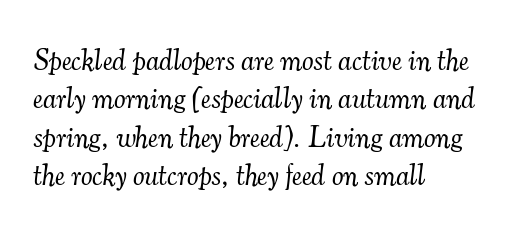
This is not heavy type; no bold has been used. Normally led — the rows are evenly, conventionally spaced. Check under the words: just untouched page. These lines are rendered in a variable-pitch font.
